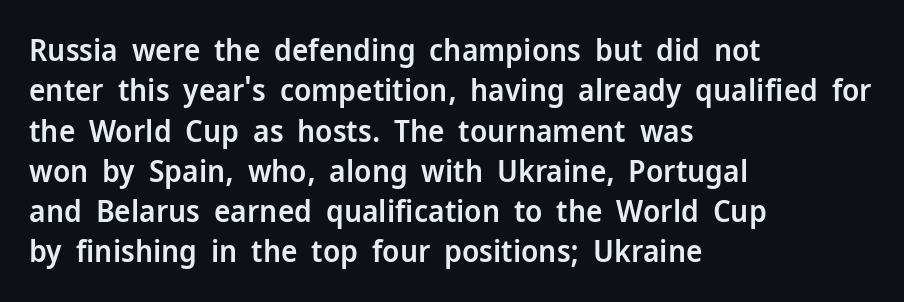
Regarding leading, the lines here are spaced in the standard way. The zone under the glyphs is completely vacant. This sample uses plain, unmodified letter spacing. The passage shown is typeset with a sans-serif family. Notice how the passage keeps a crisp vertical edge on the left only.
